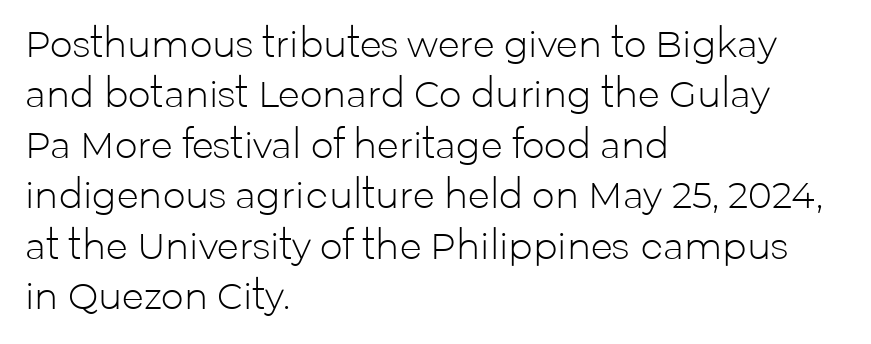
The image shows 36 px light sans-serif type, upright; set left-aligned, normal line spacing (1.4x), normal letter spacing, not underlined; low stroke contrast and a medium x-height.
